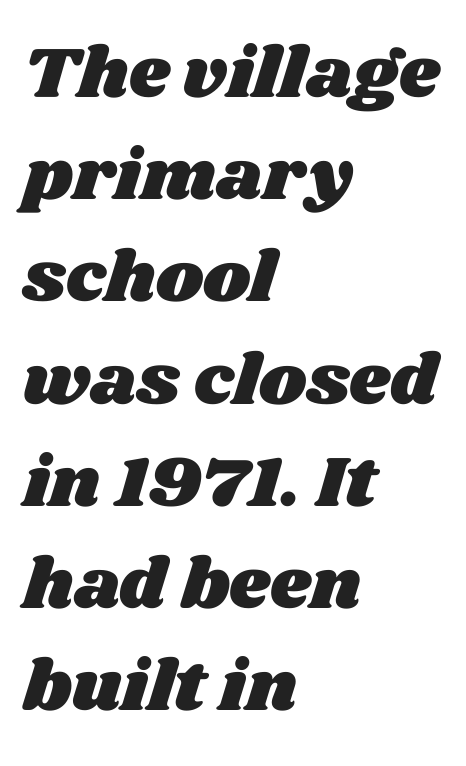
Each letter keeps its own natural width here, so spacing adapts to shape. The passage is arranged the way most books set body copy — flush left. In terms of leading, this rendering sits right in the middle. The gaps between neighbouring characters are ordinary and unremarkable. A clean baseline with only descenders dipping below it.
